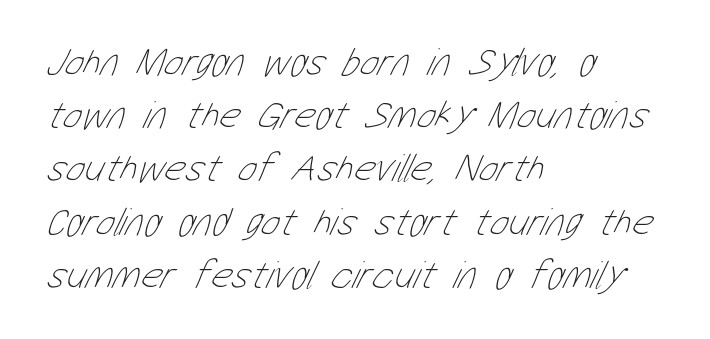
The image shows 40 px thin, condensed type; set left-aligned, normal line spacing (1.33x), normal letter spacing, not underlined; low stroke contrast and a medium x-height.
